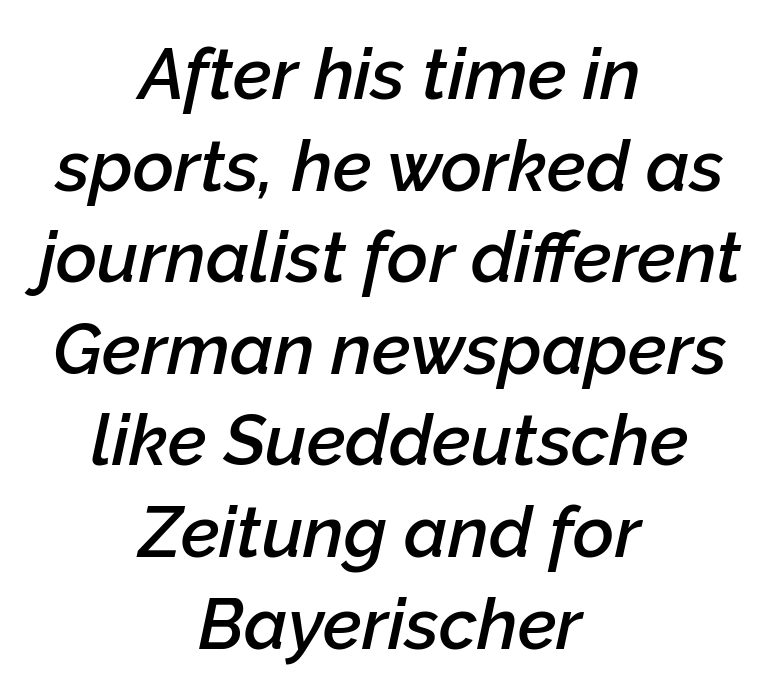
{"italic": "yes", "lean": "right", "slant_degrees": 12, "bold": "semi", "weight": "semibold", "width": "normal", "stroke_contrast": "low", "x_height": "medium", "monospaced": "no", "underline": "no", "align": "center", "line_spacing": "normal", "line_spacing_ratio": 1.29, "letter_spacing": "normal", "letter_spacing_em": 0.0, "glyph_px": 71}
